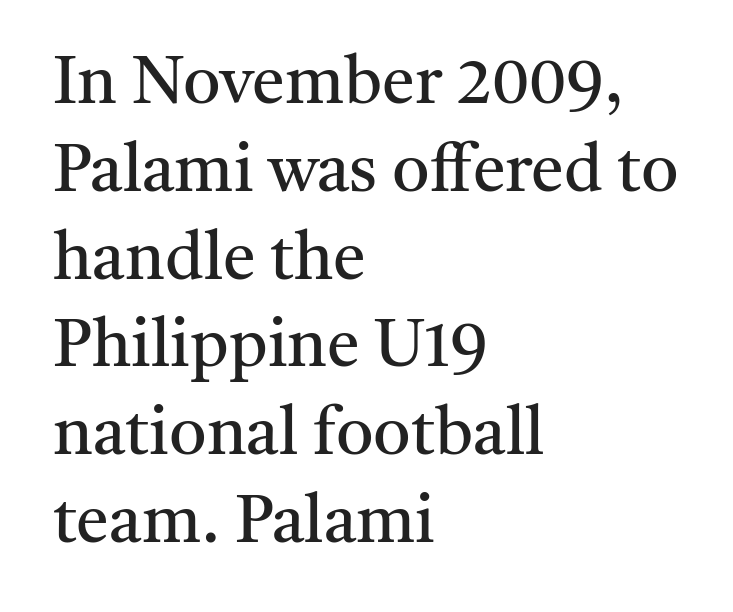
Q: Is the text bold? A: No.
Q: Is the text italic (slanted)? A: No, it is upright.
Q: Is the typeface a serif or a sans-serif typeface? A: Serif.
Q: Is the text underlined? A: No.
Q: How is the paragraph aligned? A: Left-aligned.
Q: Is the spacing between letters normal or unusually wide? A: Normal.
Q: Is the spacing between lines tight, normal or loose? A: Normal.
Q: Width (condensed, normal, or wide)? A: Normal.
Q: Stroke contrast? A: Medium.
Q: x-height? A: Medium.
Q: Monospaced? A: No.
